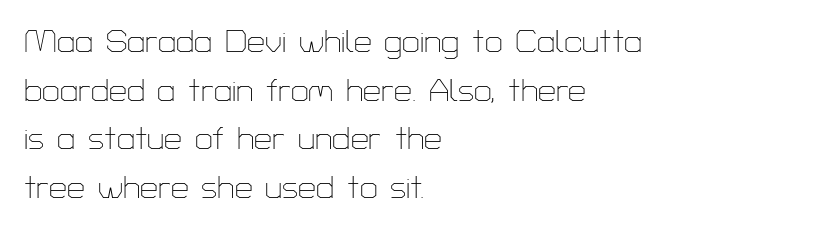
Rendered with straight, roman letterforms. Letter spacing: default. Here the designer chose a conventional face with non-uniform glyph widths. Does the type have serifs? No, each stem ends abruptly.
